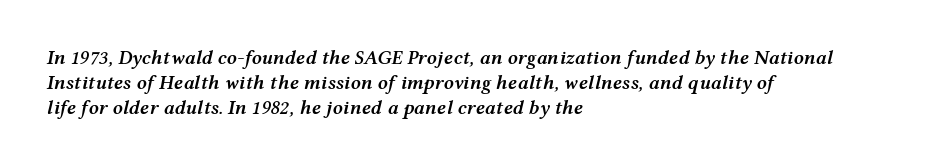
The image shows 20 px text type, italic (leaning right); set left-aligned, normal line spacing (1.26x), normal letter spacing, not underlined.
